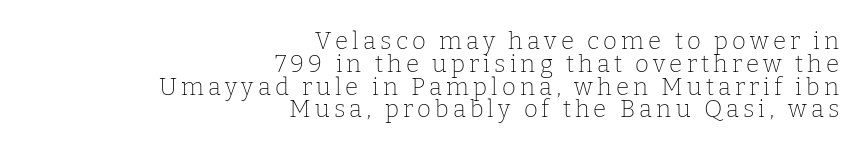
{"italic": "no", "bold": "no", "underline": "no", "align": "right", "line_spacing": "tight", "line_spacing_ratio": 0.95, "glyph_px": 24}
